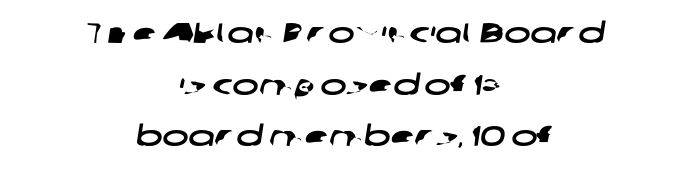
The image shows 28 px wide sans-serif type; set centered, line spacing 1.84x, normal letter spacing, not underlined; low stroke contrast and a medium x-height.
